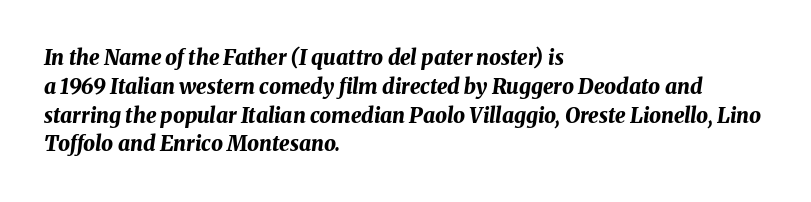
Default kerning and tracking; the words read as compact shapes. Decoration check: the copy has no underline. One-word summary of the alignment: left. Summary of vertical rhythm: regular, with standard interline spacing.
